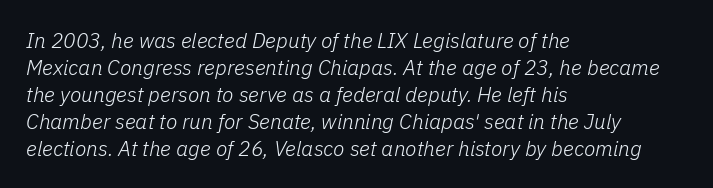
The image shows 21 px text type, italic (leaning right); set left-aligned, normal line spacing (1.28x), normal letter spacing, not underlined.
